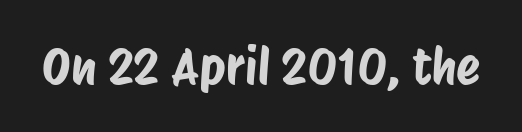
{"serif": "no", "width": "condensed", "stroke_contrast": "low", "x_height": "large", "monospaced": "no", "underline": "no", "letter_spacing": "normal", "letter_spacing_em": 0.0, "glyph_px": 49}
